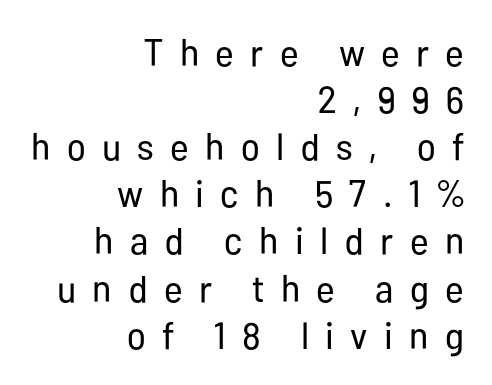
{"serif": "no", "italic": "no", "bold": "no", "weight": "regular", "width": "condensed", "stroke_contrast": "low", "x_height": "medium", "monospaced": "no", "underline": "no", "align": "right", "line_spacing_ratio": 1.24, "letter_spacing": "wide", "letter_spacing_em": 0.43, "glyph_px": 38}
